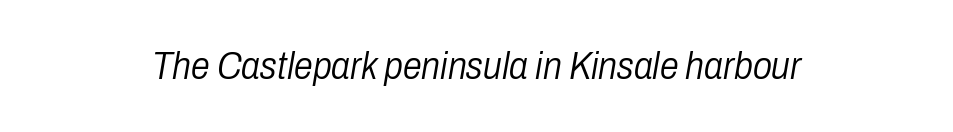
The image shows 38 px light, condensed type, italic (leaning right); set normal letter spacing, not underlined; low stroke contrast and a medium x-height.
